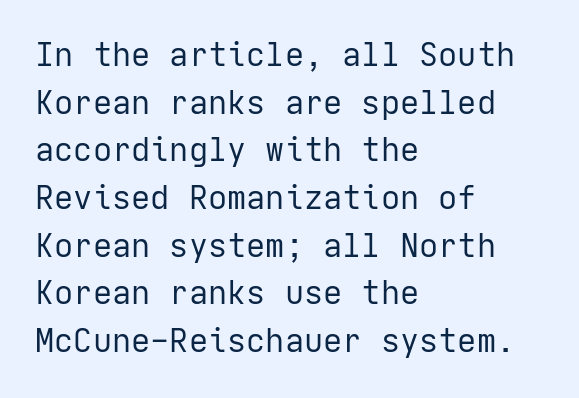
Q: Is the text bold? A: No.
Q: Is the text italic (slanted)? A: No, it is upright.
Q: Is the typeface a serif or a sans-serif typeface? A: Sans-serif.
Q: Is the text underlined? A: No.
Q: How is the paragraph aligned? A: Left-aligned.
Q: Is the spacing between letters normal or unusually wide? A: Normal.
Q: Is the spacing between lines tight, normal or loose? A: Normal.
Q: Width (condensed, normal, or wide)? A: Normal.
Q: Stroke contrast? A: Low.
Q: x-height? A: Medium.
